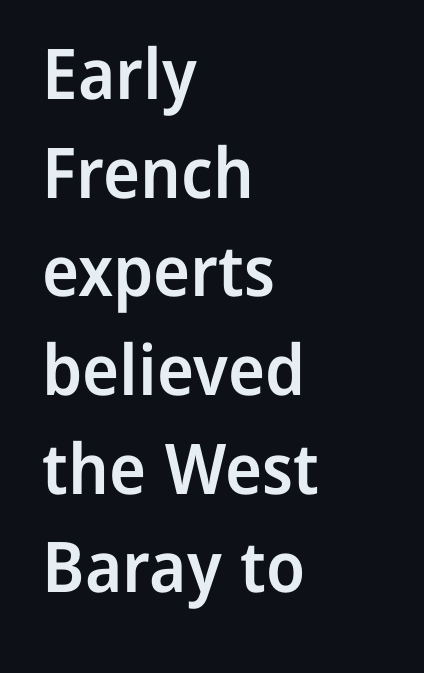
{"serif": "no", "italic": "no", "bold": "semi", "weight": "semibold", "width": "normal", "stroke_contrast": "low", "x_height": "medium", "monospaced": "no", "underline": "no", "align": "left", "line_spacing": "normal", "line_spacing_ratio": 1.41, "letter_spacing": "normal", "letter_spacing_em": 0.0, "glyph_px": 70}
